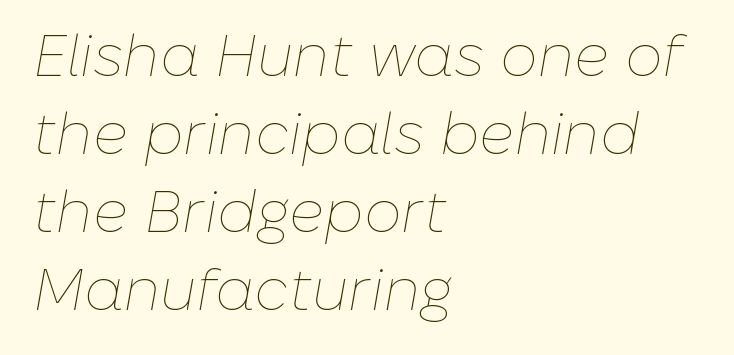
{"italic": "yes", "lean": "right", "slant_degrees": 10, "bold": "no", "weight": "thin", "width": "normal", "stroke_contrast": "low", "x_height": "medium", "monospaced": "no", "underline": "no", "align": "left", "line_spacing": "normal", "line_spacing_ratio": 1.32, "letter_spacing": "normal", "letter_spacing_em": 0.0, "glyph_px": 59}
